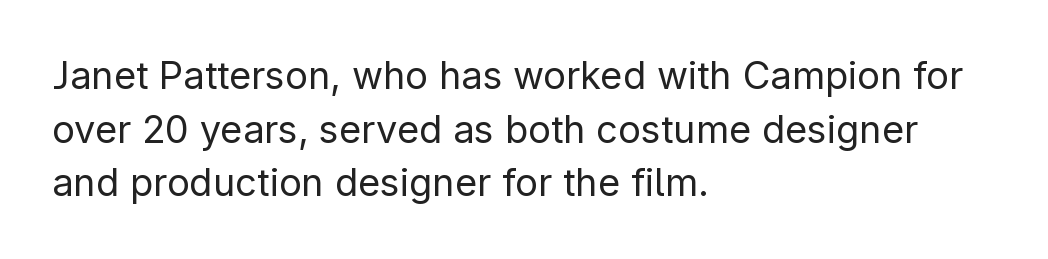
Q: Is the text bold? A: No.
Q: Is the text italic (slanted)? A: No, it is upright.
Q: Is the typeface a serif or a sans-serif typeface? A: Sans-serif.
Q: Is the text underlined? A: No.
Q: How is the paragraph aligned? A: Left-aligned.
Q: Is the spacing between letters normal or unusually wide? A: Normal.
Q: Is the spacing between lines tight, normal or loose? A: Normal.
Q: Width (condensed, normal, or wide)? A: Normal.
Q: Stroke contrast? A: Low.
Q: x-height? A: Medium.
Q: Monospaced? A: No.
